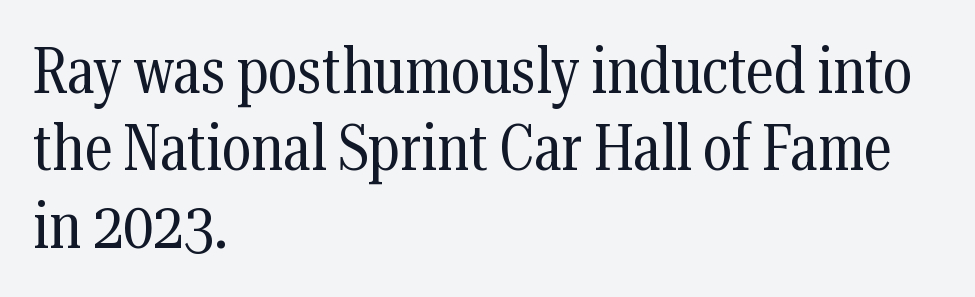
{"serif": "yes", "italic": "no", "bold": "no", "weight": "regular", "width": "condensed", "stroke_contrast": "medium", "x_height": "medium", "monospaced": "no", "underline": "no", "align": "left", "line_spacing_ratio": 1.21, "letter_spacing": "normal", "letter_spacing_em": 0.0, "glyph_px": 64}
